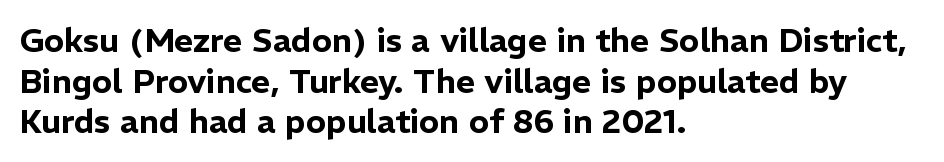
{"serif": "no", "italic": "no", "width": "normal", "stroke_contrast": "low", "x_height": "medium", "monospaced": "no", "underline": "no", "align": "left", "line_spacing_ratio": 1.23, "letter_spacing": "normal", "letter_spacing_em": 0.0, "glyph_px": 33}
